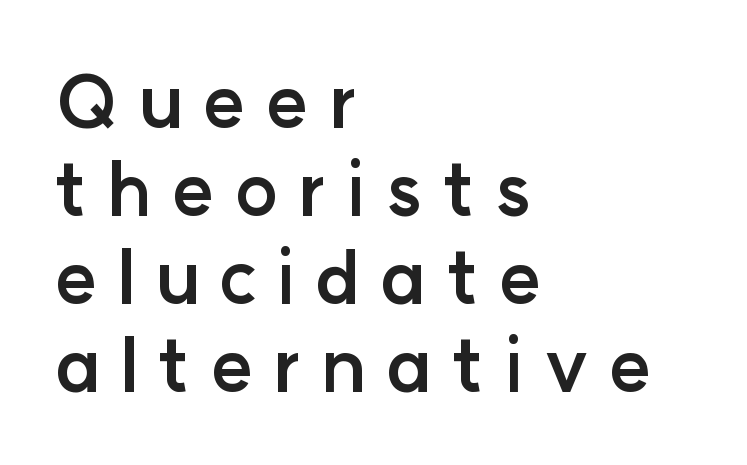
Q: Is the text bold? A: Yes.
Q: Is the text italic (slanted)? A: No, it is upright.
Q: Is the typeface a serif or a sans-serif typeface? A: Sans-serif.
Q: Is the text underlined? A: No.
Q: How is the paragraph aligned? A: Left-aligned.
Q: Is the spacing between letters normal or unusually wide? A: Unusually wide.
Q: Width (condensed, normal, or wide)? A: Normal.
Q: Stroke contrast? A: Low.
Q: x-height? A: Medium.
Q: Monospaced? A: No.
